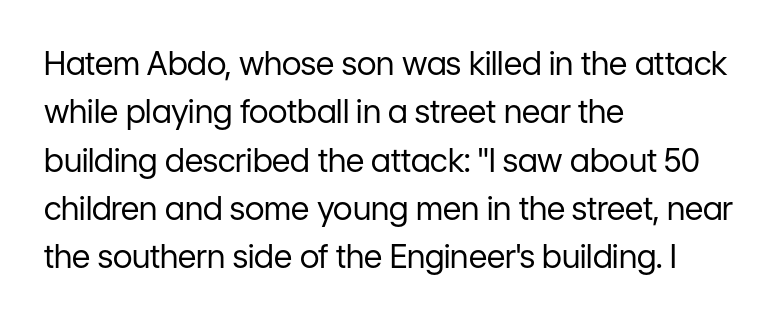
Q: Is the text bold? A: No.
Q: Is the text italic (slanted)? A: No, it is upright.
Q: Is the typeface a serif or a sans-serif typeface? A: Sans-serif.
Q: Is the text underlined? A: No.
Q: How is the paragraph aligned? A: Left-aligned.
Q: Is the spacing between letters normal or unusually wide? A: Normal.
Q: Is the spacing between lines tight, normal or loose? A: Normal.
Q: Width (condensed, normal, or wide)? A: Normal.
Q: Stroke contrast? A: Low.
Q: x-height? A: Medium.
Q: Monospaced? A: No.
